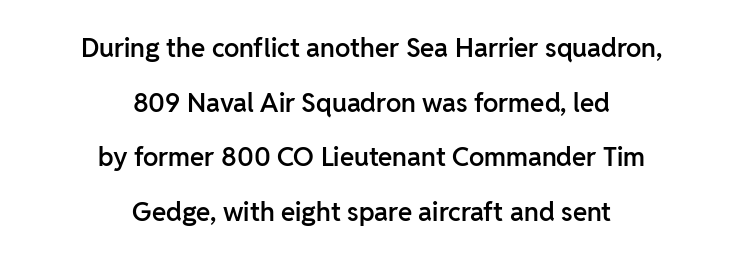
Every letter is mildly thick-stroked: semibold rather than bold. The area under the type is left untouched. Baseline-to-baseline distance is far greater than the letter height. These lines were composed using upright roman letters.
